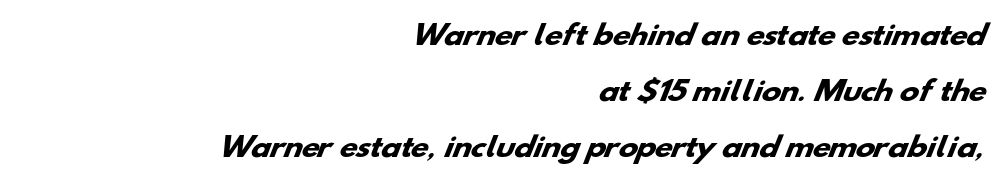
{"bold": "yes", "underline": "no", "align": "right", "line_spacing": "loose", "line_spacing_ratio": 2.16, "letter_spacing": "normal", "letter_spacing_em": 0.0, "glyph_px": 26}
